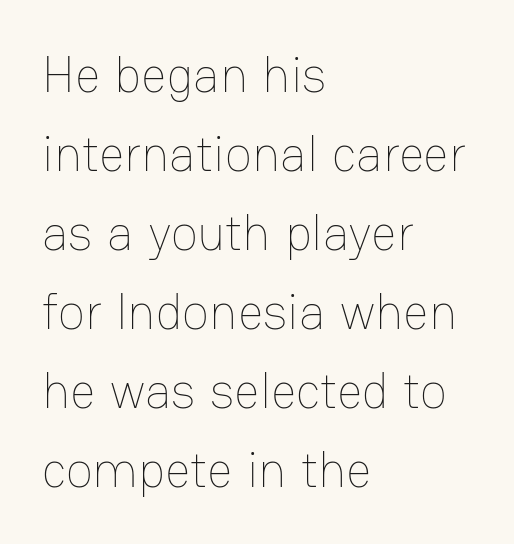
Q: Is the text bold? A: No.
Q: Is the text italic (slanted)? A: No, it is upright.
Q: Is the text underlined? A: No.
Q: How is the paragraph aligned? A: Left-aligned.
Q: Is the spacing between letters normal or unusually wide? A: Normal.
Q: Is the spacing between lines tight, normal or loose? A: Normal.
Q: Width (condensed, normal, or wide)? A: Normal.
Q: Stroke contrast? A: Low.
Q: x-height? A: Medium.
Q: Monospaced? A: No.
